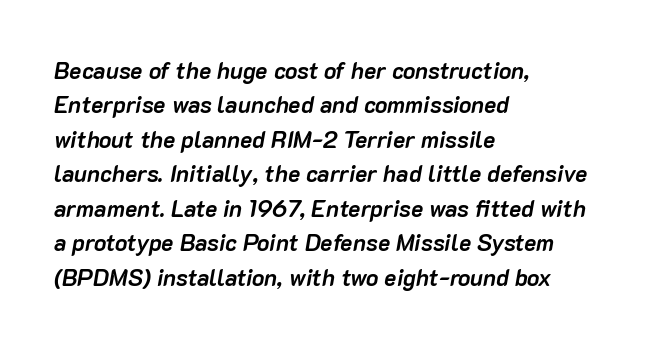
When letters slant like this, we call the style italic. Lines of text with bare space underneath. Strokes here are thick enough to call this a true bold. Characters follow at the spacing the type designer built in. Line spacing here is normal. A student would call this left alignment; a typographer would say flush left, rag right.
